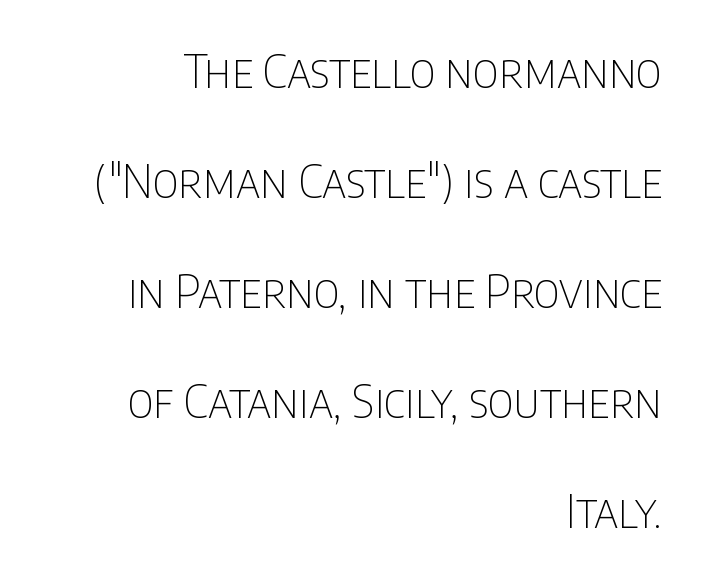
The image shows 46 px thin, condensed sans-serif type, upright; set right-aligned, loose line spacing (2.39x), normal letter spacing, not underlined; low stroke contrast and a large x-height.
